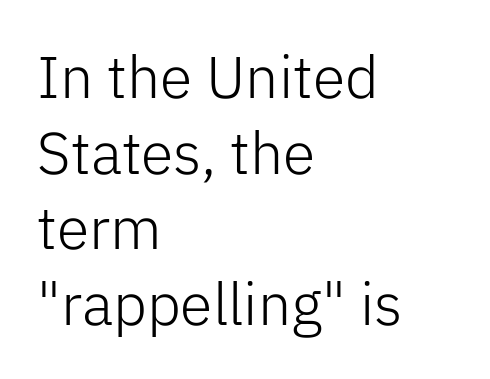
{"serif": "no", "italic": "no", "bold": "no", "weight": "light", "width": "normal", "stroke_contrast": "low", "x_height": "medium", "monospaced": "no", "underline": "no", "align": "left", "line_spacing": "normal", "line_spacing_ratio": 1.28, "letter_spacing": "normal", "letter_spacing_em": 0.0, "glyph_px": 59}
